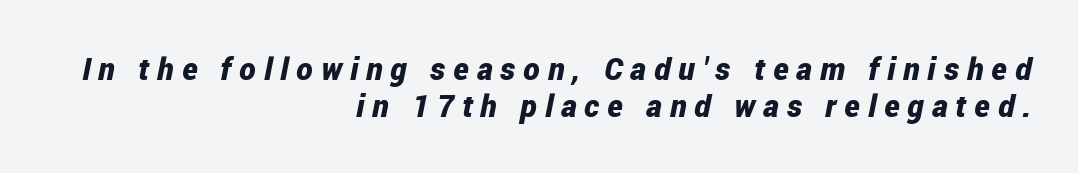
Q: Is the text bold? A: Yes.
Q: Is the text italic (slanted)? A: Yes, it leans right by about 12 degrees.
Q: Is the text underlined? A: No.
Q: How is the paragraph aligned? A: Right-aligned.
Q: Is the spacing between letters normal or unusually wide? A: Unusually wide.
Q: Width (condensed, normal, or wide)? A: Condensed.
Q: Stroke contrast? A: Low.
Q: x-height? A: Medium.
Q: Monospaced? A: No.
